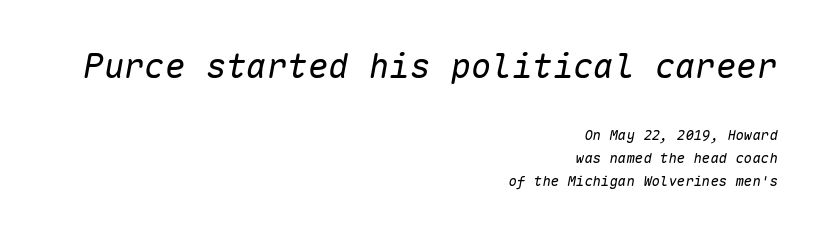
The image shows 34 px regular-weight type, italic (leaning right), monospaced; set right-aligned, normal line spacing (1.62x), normal letter spacing, not underlined; the first (top) block is 2.43x larger; low stroke contrast and a medium x-height.
